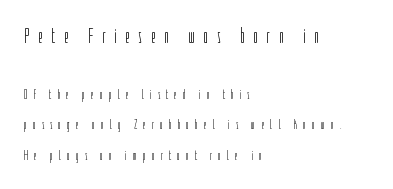
{"italic": "no", "bold": "no", "underline": "no", "align": "left", "line_spacing": "loose", "line_spacing_ratio": 2.16, "letter_spacing": "wide", "letter_spacing_em": 0.4, "larger_block": "first", "size_ratio": 1.5, "glyph_px": 21}
